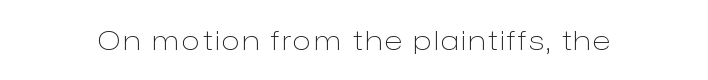
{"italic": "no", "bold": "no", "underline": "no", "glyph_px": 27}
